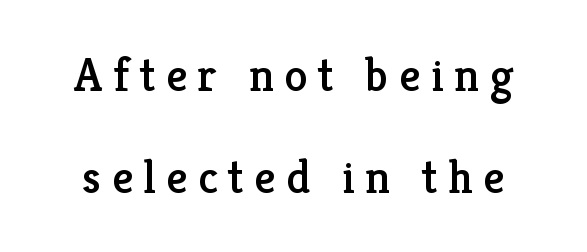
{"serif": "yes", "italic": "no", "width": "normal", "stroke_contrast": "low", "x_height": "medium", "monospaced": "no", "underline": "no", "line_spacing": "loose", "line_spacing_ratio": 2.17, "letter_spacing": "wide", "letter_spacing_em": 0.22, "glyph_px": 47}
